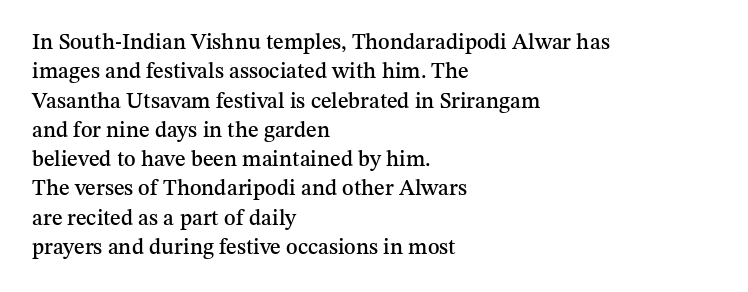
Q: Is the text italic (slanted)? A: No, it is upright.
Q: Is the text underlined? A: No.
Q: How is the paragraph aligned? A: Left-aligned.
Q: Is the spacing between letters normal or unusually wide? A: Normal.
Q: Is the spacing between lines tight, normal or loose? A: Normal.
